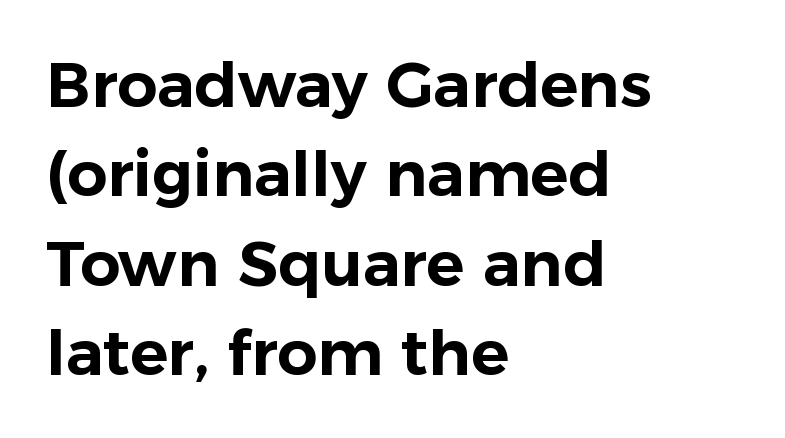
{"serif": "no", "italic": "no", "width": "normal", "stroke_contrast": "low", "x_height": "medium", "monospaced": "no", "underline": "no", "align": "left", "line_spacing": "normal", "line_spacing_ratio": 1.42, "letter_spacing": "normal", "letter_spacing_em": 0.0, "glyph_px": 63}
